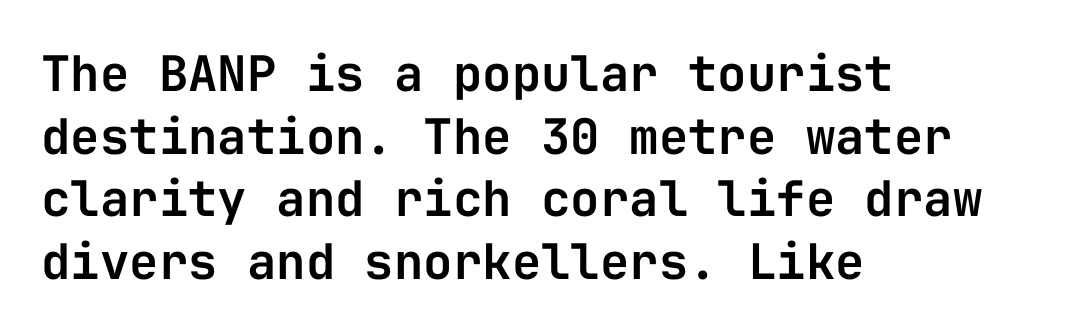
Q: Is the text italic (slanted)? A: No, it is upright.
Q: Is the typeface a serif or a sans-serif typeface? A: Sans-serif.
Q: Is the text underlined? A: No.
Q: How is the paragraph aligned? A: Left-aligned.
Q: Is the spacing between letters normal or unusually wide? A: Normal.
Q: Is the spacing between lines tight, normal or loose? A: Normal.
Q: Width (condensed, normal, or wide)? A: Normal.
Q: Stroke contrast? A: Low.
Q: x-height? A: Medium.
Q: Monospaced? A: Yes.
